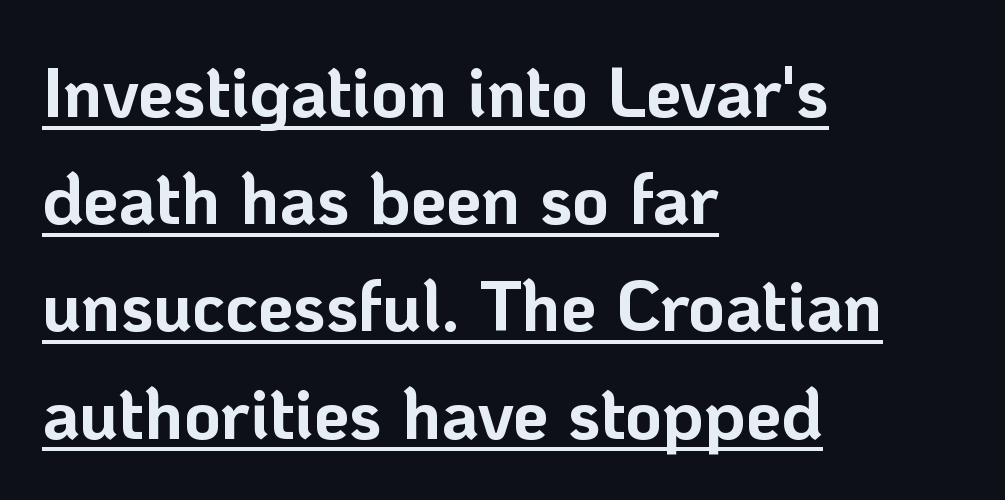
{"serif": "no", "italic": "no", "bold": "yes", "weight": "bold", "width": "normal", "stroke_contrast": "low", "x_height": "medium", "monospaced": "no", "underline": "yes", "align": "left", "line_spacing": "normal", "line_spacing_ratio": 1.51, "letter_spacing": "normal", "letter_spacing_em": 0.0, "glyph_px": 71}
